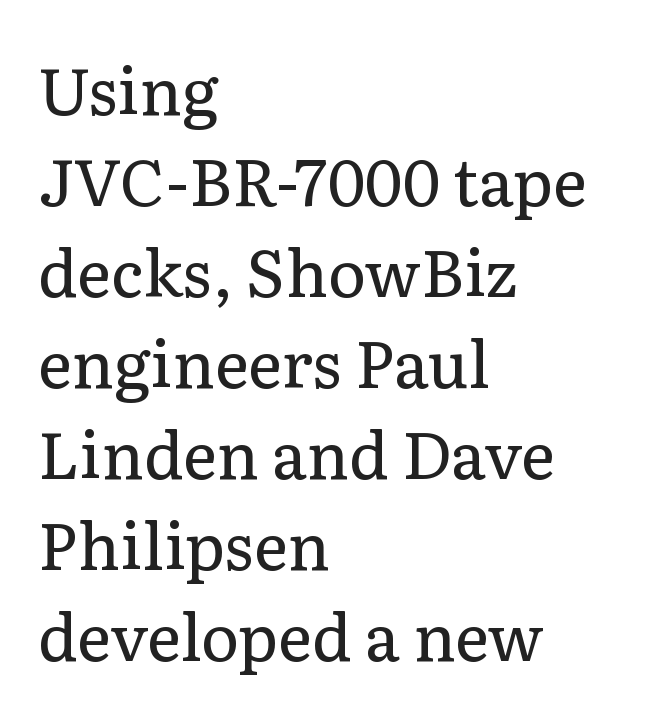
The horizontal fit of the characters is conventional and even. You can tell from the footed stems that serif type was used. Regarding leading, the lines here are spaced in the standard way. Each letter keeps its own natural width here, so spacing adapts to shape.
